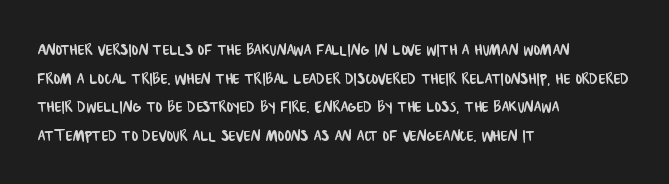
The image shows 20 px text type; set left-aligned, normal line spacing (1.43x), normal letter spacing, not underlined.
